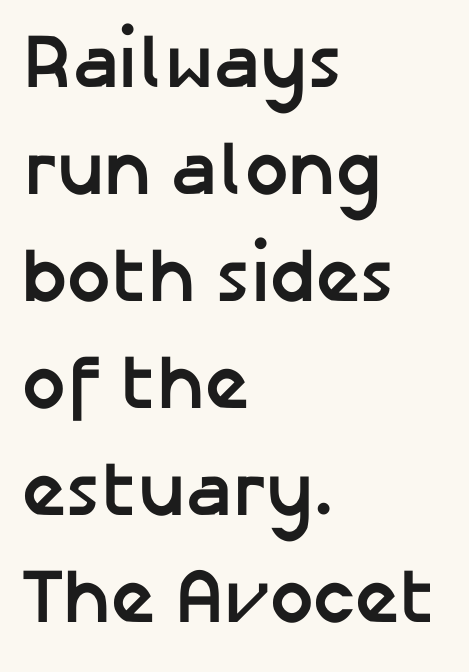
The image shows 77 px semibold sans-serif type, upright; set left-aligned, normal line spacing (1.39x), normal letter spacing, not underlined; low stroke contrast and a medium x-height.
